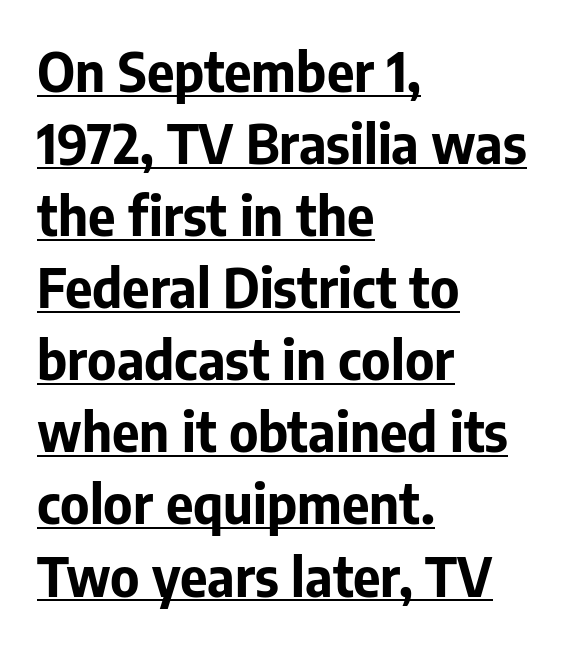
{"serif": "no", "italic": "no", "bold": "yes", "weight": "bold", "width": "normal", "stroke_contrast": "low", "x_height": "medium", "monospaced": "no", "underline": "yes", "align": "left", "line_spacing": "normal", "line_spacing_ratio": 1.36, "letter_spacing": "normal", "letter_spacing_em": 0.0, "glyph_px": 53}
